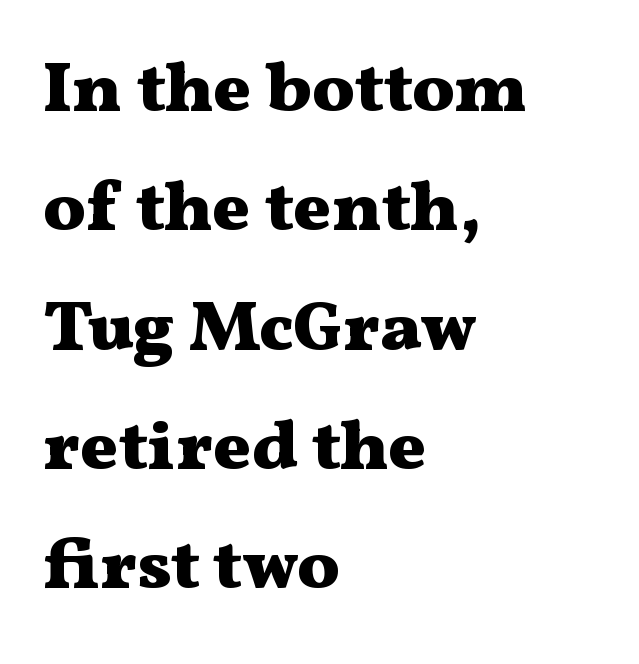
The image shows 71 px heavy, wide serif type, upright; set left-aligned, normal line spacing (1.68x), normal letter spacing, not underlined; medium stroke contrast and a medium x-height.
